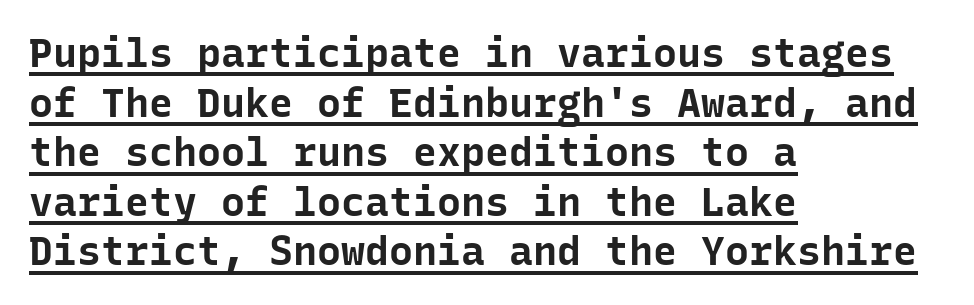
Each letter, wide or thin by design, is forced into the same width here. The type family on display is of the sans-serif kind. The setting favours the left margin, as ordinary paragraphs usually do. Pretty heavy lettering here — definitely bold. Characters remain perfectly vertical along every line.
